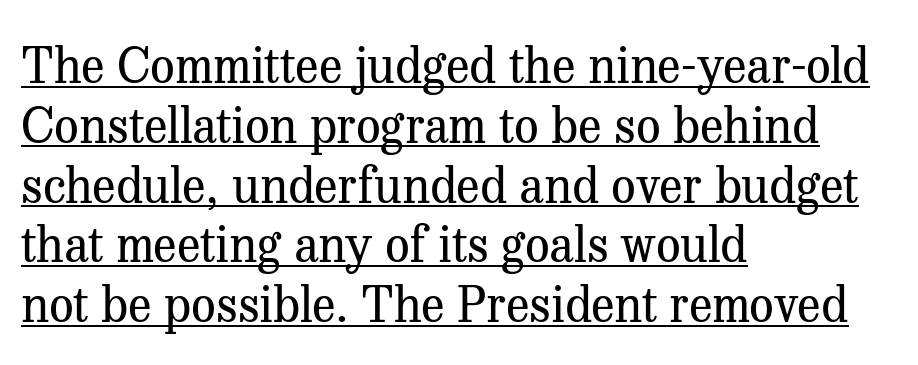
{"serif": "yes", "italic": "no", "bold": "no", "weight": "regular", "width": "normal", "stroke_contrast": "medium", "x_height": "medium", "monospaced": "no", "underline": "yes", "align": "left", "line_spacing_ratio": 1.22, "letter_spacing": "normal", "letter_spacing_em": 0.0, "glyph_px": 49}
